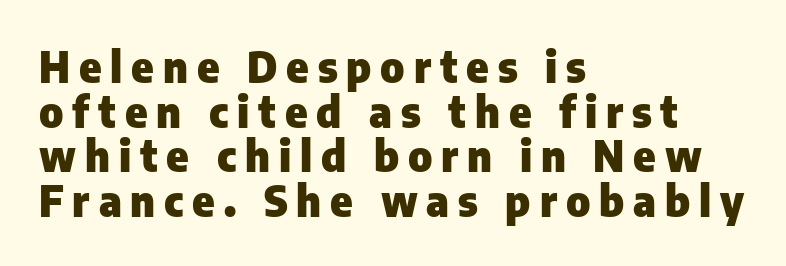
The image shows 42 px heavy sans-serif type, upright; set left-aligned, tight line spacing (1.06x), unusually wide letter spacing (+0.21 em), not underlined; low stroke contrast and a medium x-height.
